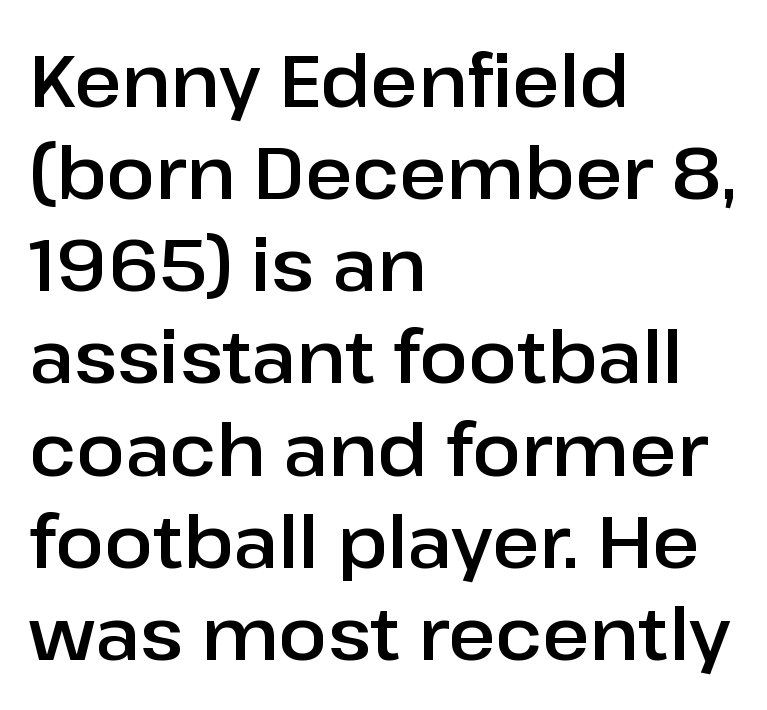
Q: Is the text italic (slanted)? A: No, it is upright.
Q: Is the typeface a serif or a sans-serif typeface? A: Sans-serif.
Q: Is the text underlined? A: No.
Q: How is the paragraph aligned? A: Left-aligned.
Q: Is the spacing between letters normal or unusually wide? A: Normal.
Q: Is the spacing between lines tight, normal or loose? A: Normal.
Q: Width (condensed, normal, or wide)? A: Normal.
Q: Stroke contrast? A: Low.
Q: x-height? A: Medium.
Q: Monospaced? A: No.
